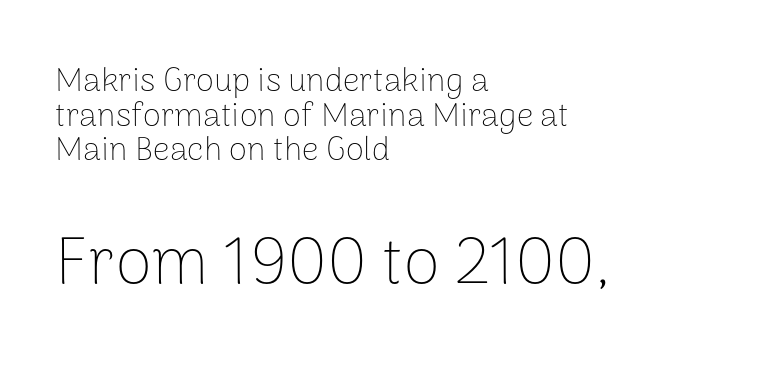
{"serif": "no", "italic": "no", "bold": "no", "weight": "thin", "width": "normal", "stroke_contrast": "low", "x_height": "medium", "monospaced": "no", "underline": "no", "align": "left", "line_spacing": "tight", "line_spacing_ratio": 1.05, "letter_spacing": "normal", "letter_spacing_em": 0.0, "larger_block": "second", "size_ratio": 2.0, "glyph_px": 66}
